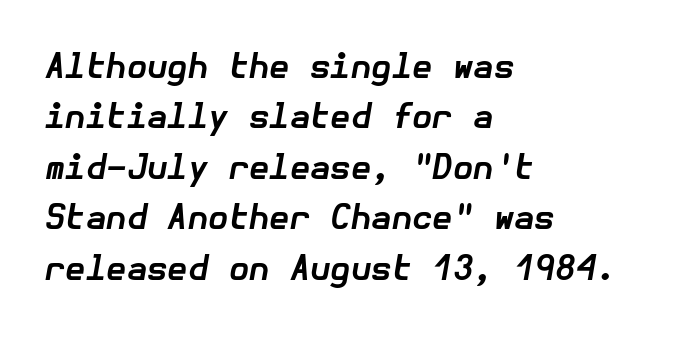
The rendering keeps characters at their native spacing. Style check: oblique. The strip under each line holds only bare page. You'd pick this weight for a headline — it's a proper bold. Vertical spacing — default. Every row of glyphs begins at an identical x-position on the left.
